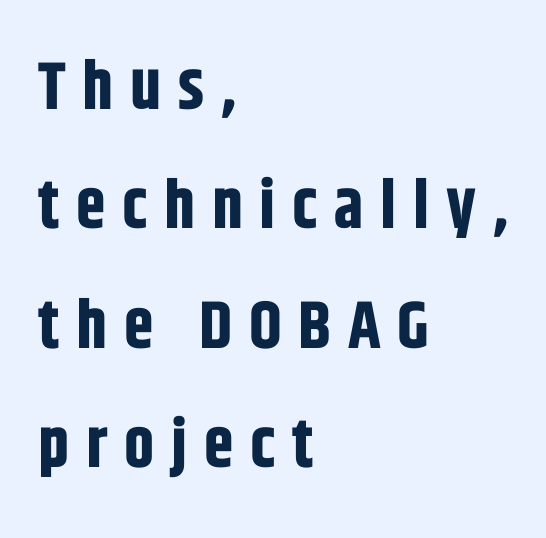
Q: Is the text bold? A: Yes.
Q: Is the text italic (slanted)? A: No, it is upright.
Q: Is the typeface a serif or a sans-serif typeface? A: Sans-serif.
Q: Is the text underlined? A: No.
Q: How is the paragraph aligned? A: Left-aligned.
Q: Is the spacing between letters normal or unusually wide? A: Unusually wide.
Q: Width (condensed, normal, or wide)? A: Condensed.
Q: Stroke contrast? A: Low.
Q: x-height? A: Large.
Q: Monospaced? A: No.
